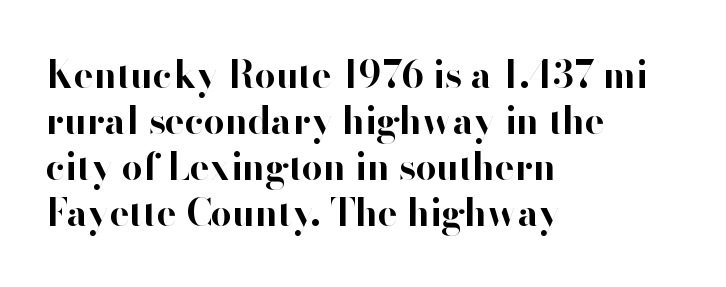
Letter spacing: default. The rendering uses natural spacing where letterforms have individual widths. Posture: straight, roman, zero tilt. The area under the type is left untouched. Is this a sans? Yes — the strokes have no serifs.
